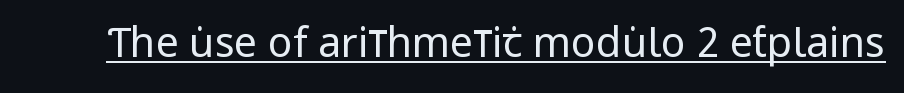
Typographically, this falls in the sans-serif category. Varying glyph widths throughout — classic text-font behaviour. Is this a heavy cut? Hardly; it is regular or lighter. Underlining? Definitely there. Letter spacing: default. The typography opts for an upright posture over an oblique one.
